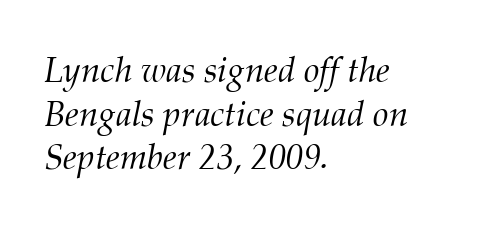
These lines are rendered in a variable-pitch font. How are the letters spaced? Ordinarily, with no added tracking. Stroke terminals: seriffed. Compared with ordinary roman type, these characters are visibly tilted.
